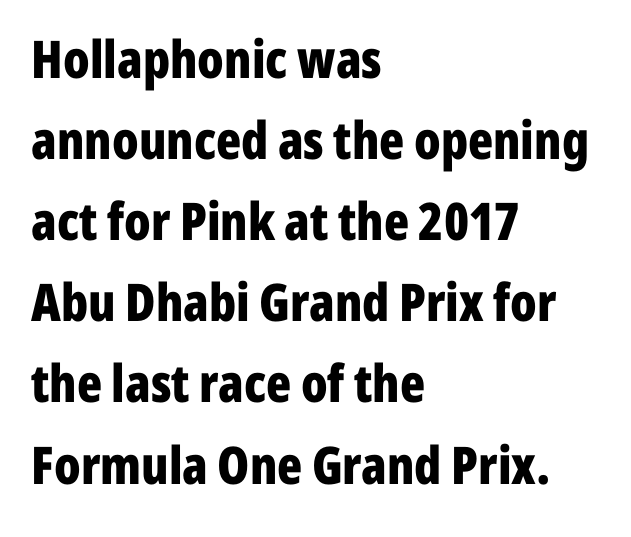
The image shows 52 px bold, condensed sans-serif type, upright; set left-aligned, normal line spacing (1.56x), normal letter spacing, not underlined; low stroke contrast and a medium x-height.
